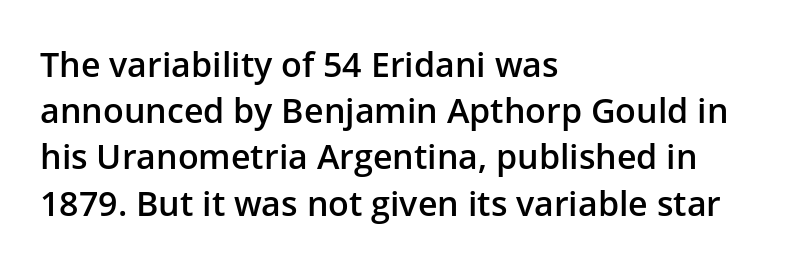
Q: Is the text bold? A: Semi-bold.
Q: Is the text italic (slanted)? A: No, it is upright.
Q: Is the typeface a serif or a sans-serif typeface? A: Sans-serif.
Q: Is the text underlined? A: No.
Q: How is the paragraph aligned? A: Left-aligned.
Q: Is the spacing between letters normal or unusually wide? A: Normal.
Q: Is the spacing between lines tight, normal or loose? A: Normal.
Q: Width (condensed, normal, or wide)? A: Normal.
Q: Stroke contrast? A: Low.
Q: x-height? A: Medium.
Q: Monospaced? A: No.
